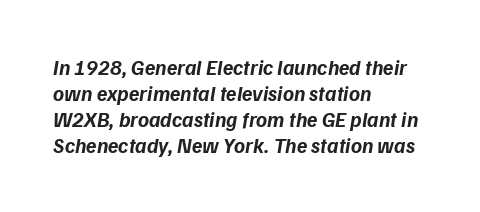
The image shows 21 px bold type, italic (leaning right); set left-aligned, line spacing 1.24x, normal letter spacing, not underlined.
